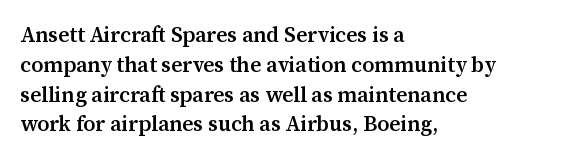
Q: Is the text bold? A: Semi-bold.
Q: Is the text italic (slanted)? A: No, it is upright.
Q: Is the text underlined? A: No.
Q: How is the paragraph aligned? A: Left-aligned.
Q: Is the spacing between letters normal or unusually wide? A: Normal.
Q: Is the spacing between lines tight, normal or loose? A: Normal.
